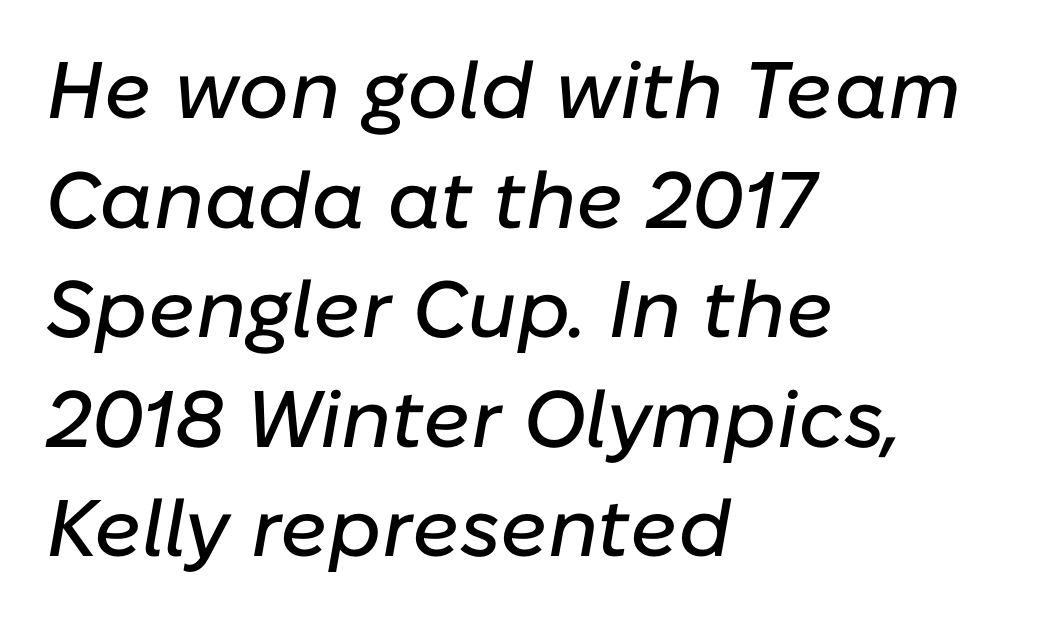
The image shows 80 px text type, italic (leaning right); set left-aligned, normal line spacing (1.37x), normal letter spacing, not underlined; low stroke contrast and a medium x-height.
